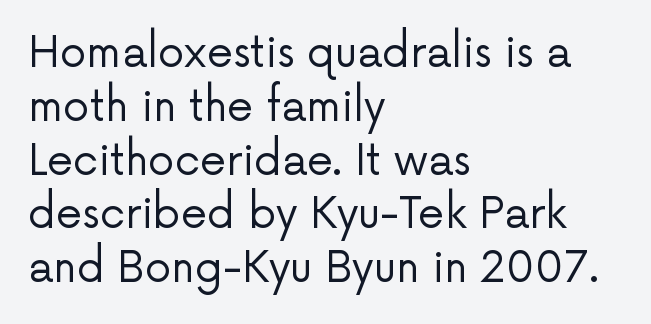
{"serif": "no", "italic": "no", "bold": "no", "weight": "regular", "width": "normal", "stroke_contrast": "low", "x_height": "medium", "monospaced": "no", "underline": "no", "align": "left", "line_spacing": "normal", "line_spacing_ratio": 1.28, "letter_spacing": "normal", "letter_spacing_em": 0.0, "glyph_px": 42}
